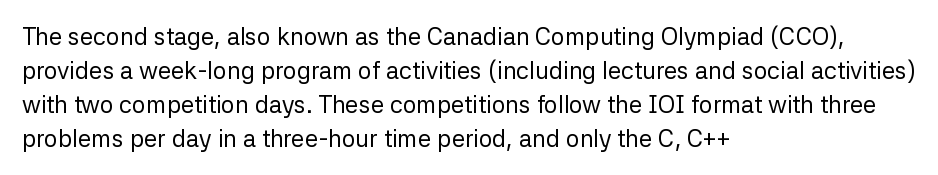
Decoration check: the copy has no underline. Teacher's note: observe the even left margin — that is flush-left alignment. Interline gaps are of average width in this sample. No chunkiness to these letters — they're not bold. These lines were composed using upright roman letters.
